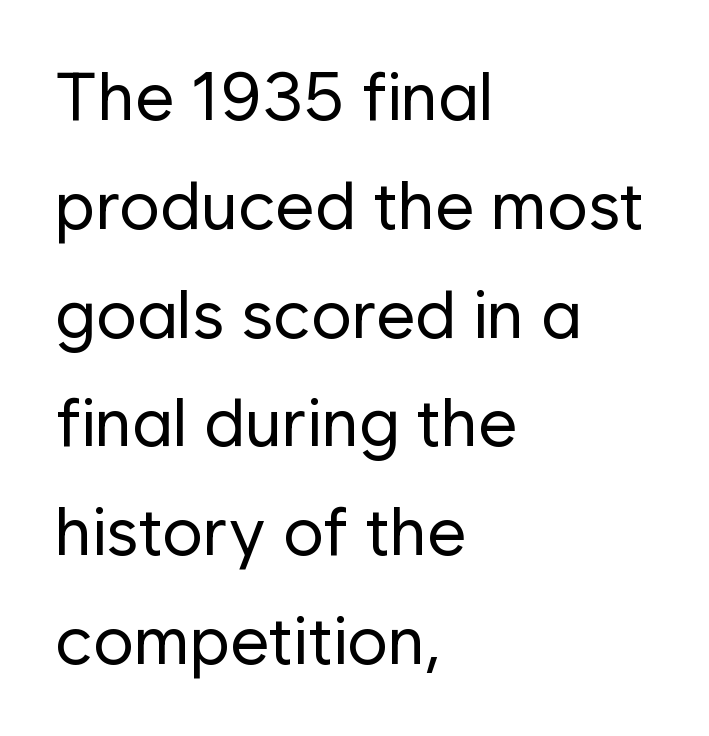
The passage shown has conventional tracking throughout. The font is comparable to plain body text, perhaps lighter. The specimen omits any rule beneath the text block's lines. Tall strokes in this sample are plumb rather than angled.
